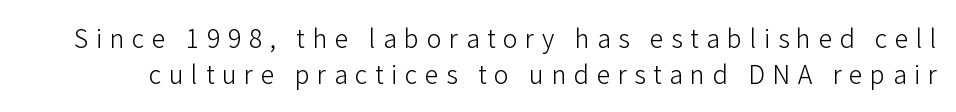
{"italic": "no", "bold": "no", "underline": "no", "line_spacing": "normal", "line_spacing_ratio": 1.46, "letter_spacing": "wide", "letter_spacing_em": 0.3, "glyph_px": 25}
